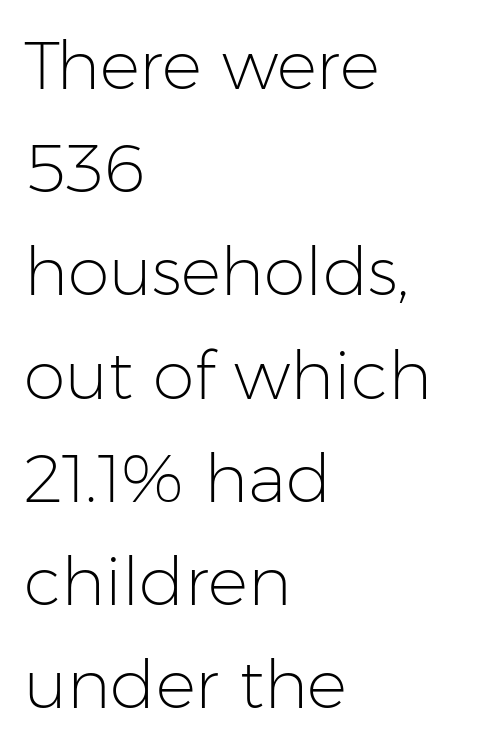
The image shows 67 px light sans-serif type, upright; set left-aligned, normal line spacing (1.54x), normal letter spacing, not underlined; low stroke contrast and a medium x-height.
